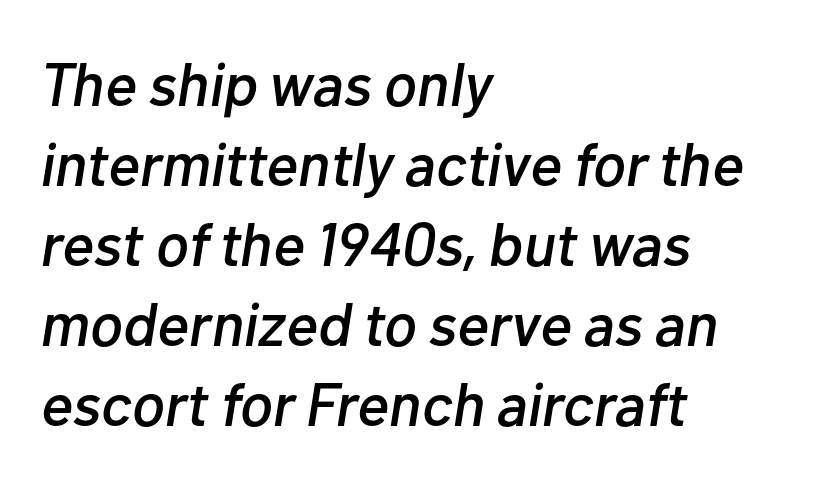
The image shows 61 px text type, italic (leaning right); set left-aligned, normal line spacing (1.31x), normal letter spacing, not underlined; low stroke contrast and a medium x-height.
